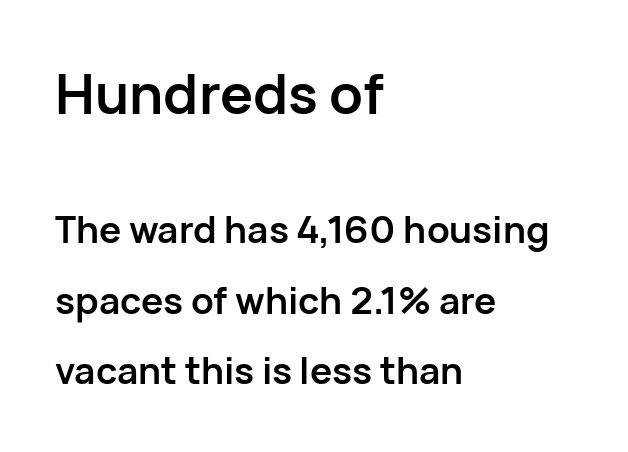
{"serif": "no", "italic": "no", "bold": "yes", "weight": "semibold", "width": "normal", "stroke_contrast": "low", "x_height": "medium", "monospaced": "no", "underline": "no", "align": "left", "line_spacing": "loose", "line_spacing_ratio": 1.9, "letter_spacing": "normal", "letter_spacing_em": 0.0, "larger_block": "first", "size_ratio": 1.49, "glyph_px": 55}
